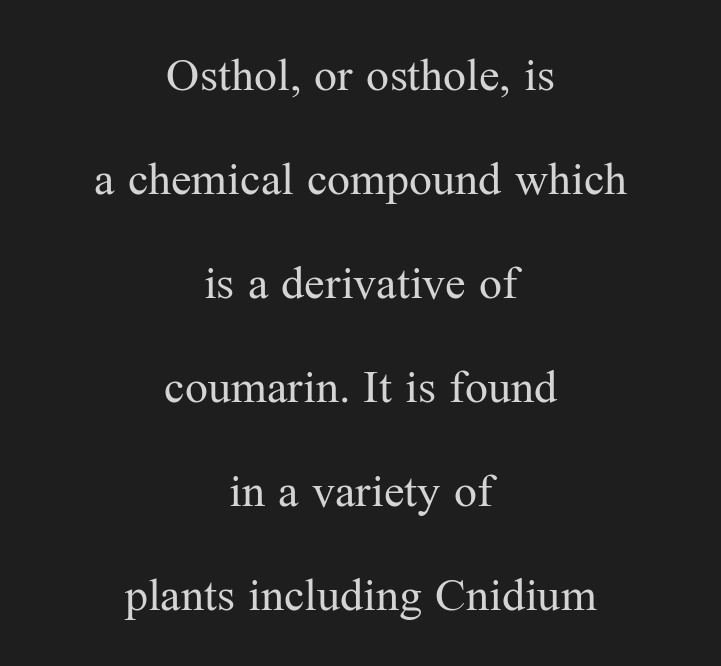
Q: Is the text bold? A: No.
Q: Is the text italic (slanted)? A: No, it is upright.
Q: Is the typeface a serif or a sans-serif typeface? A: Serif.
Q: Is the text underlined? A: No.
Q: How is the paragraph aligned? A: Centered.
Q: Is the spacing between letters normal or unusually wide? A: Normal.
Q: Is the spacing between lines tight, normal or loose? A: Loose.
Q: Width (condensed, normal, or wide)? A: Normal.
Q: Stroke contrast? A: Medium.
Q: x-height? A: Medium.
Q: Monospaced? A: No.
